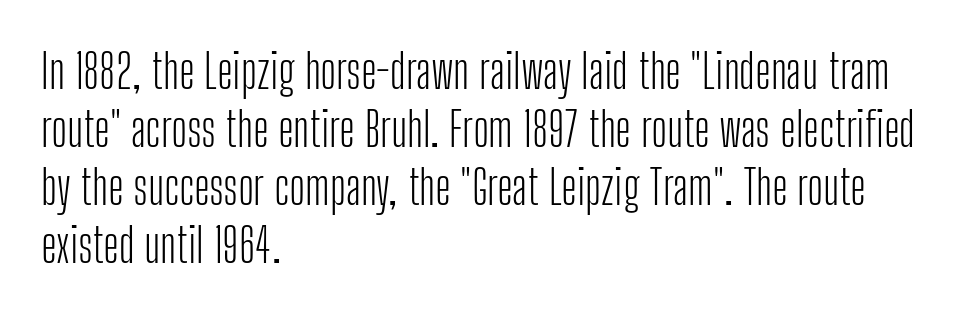
{"serif": "no", "italic": "no", "bold": "no", "weight": "light", "width": "condensed", "stroke_contrast": "low", "x_height": "medium", "monospaced": "no", "underline": "no", "align": "left", "line_spacing_ratio": 1.21, "letter_spacing": "normal", "letter_spacing_em": 0.0, "glyph_px": 48}
